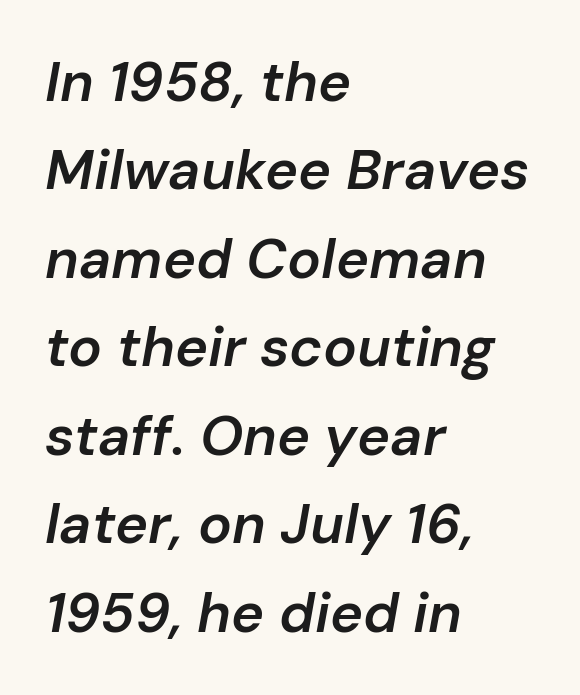
The image shows 56 px semibold type, italic (leaning right); set left-aligned, normal line spacing (1.58x), normal letter spacing, not underlined; low stroke contrast and a medium x-height.
